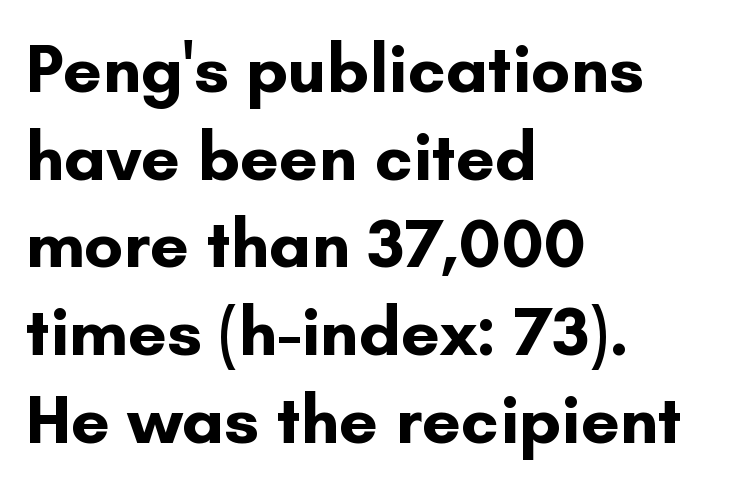
In terms of posture, this sample is upright. All the whitespace from short lines collects on the right. Look at the bottom of the vertical strokes: they stop flat, with no serifs. The rendering keeps characters at their native spacing. The rendering uses a moderate line-height, typical for paragraphs. These lines are rendered in a variable-pitch font.
